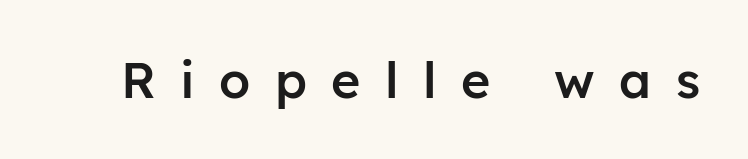
Q: Is the text bold? A: Semi-bold.
Q: Is the text italic (slanted)? A: No, it is upright.
Q: Is the typeface a serif or a sans-serif typeface? A: Sans-serif.
Q: Is the text underlined? A: No.
Q: Is the spacing between letters normal or unusually wide? A: Unusually wide.
Q: Width (condensed, normal, or wide)? A: Normal.
Q: Stroke contrast? A: Low.
Q: x-height? A: Medium.
Q: Monospaced? A: No.
